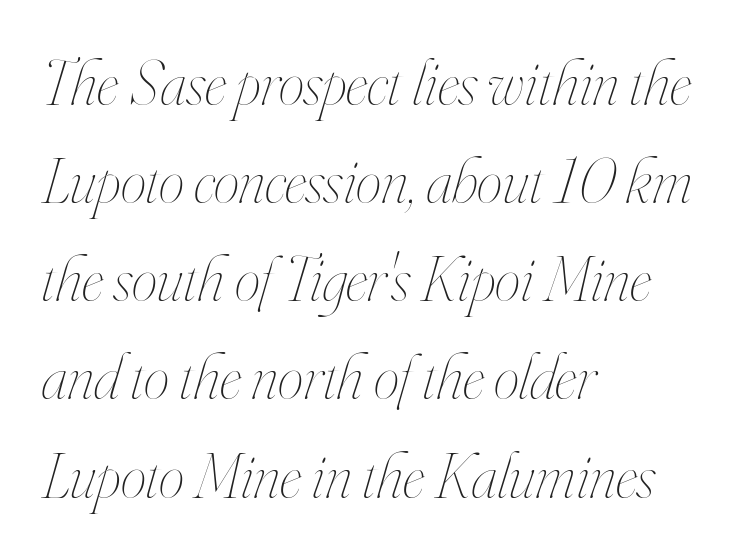
Q: Is the text bold? A: No.
Q: Is the text italic (slanted)? A: Yes, it leans right by about 16 degrees.
Q: Is the text underlined? A: No.
Q: How is the paragraph aligned? A: Left-aligned.
Q: Is the spacing between letters normal or unusually wide? A: Normal.
Q: Is the spacing between lines tight, normal or loose? A: Normal.
Q: Width (condensed, normal, or wide)? A: Condensed.
Q: Stroke contrast? A: High.
Q: x-height? A: Small.
Q: Monospaced? A: No.
